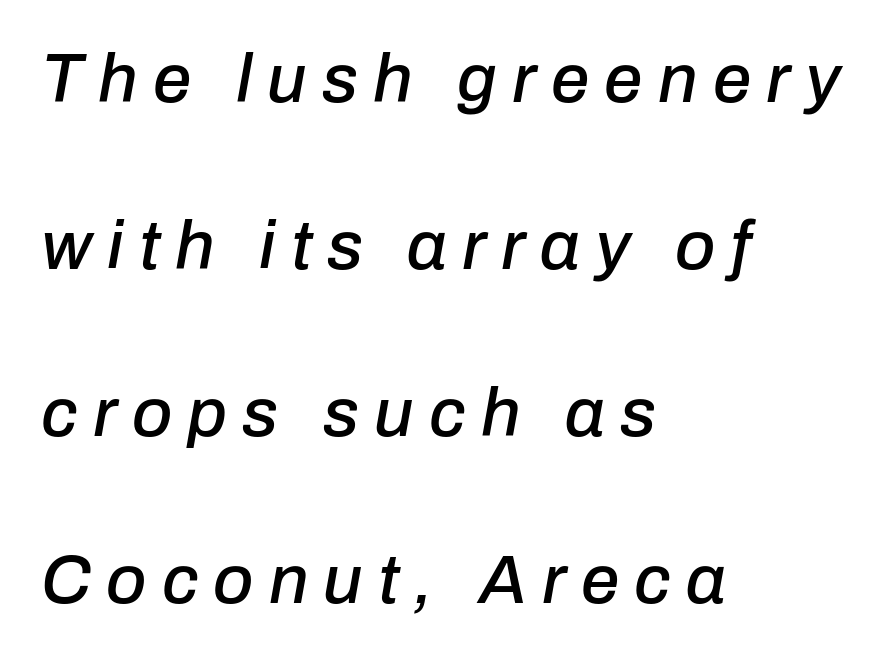
The image shows 69 px text type, italic (leaning right); set left-aligned, loose line spacing (2.42x), unusually wide letter spacing (+0.22 em), not underlined; low stroke contrast and a medium x-height.
